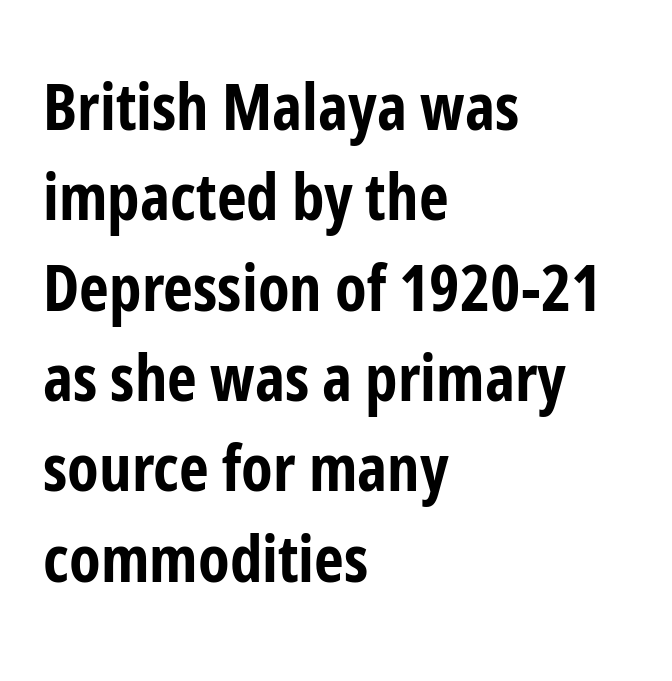
The image shows 65 px bold, condensed sans-serif type, upright; set left-aligned, normal line spacing (1.39x), normal letter spacing, not underlined; low stroke contrast and a medium x-height.
